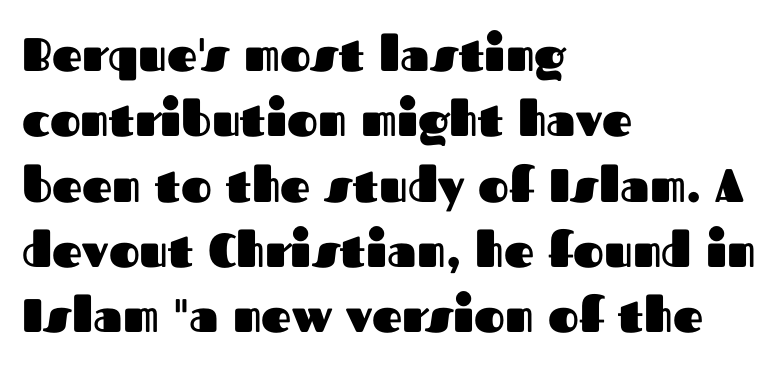
These lines were composed using upright roman letters. Honestly, the letter spacing is just normal — you wouldn't notice it. A typesetter would call this proportional, since set widths differ per character. What's the leading like? Ordinary, nothing unusual.
